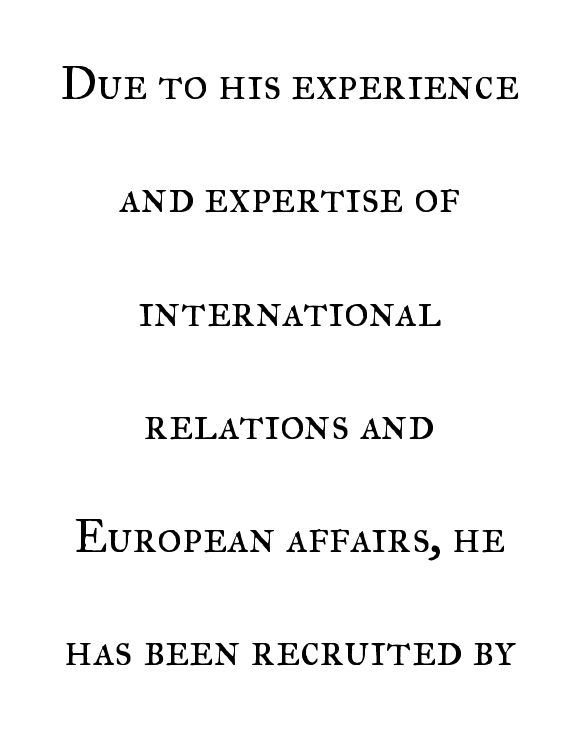
Q: Is the text bold? A: No.
Q: Is the text italic (slanted)? A: No, it is upright.
Q: Is the typeface a serif or a sans-serif typeface? A: Serif.
Q: Is the text underlined? A: No.
Q: How is the paragraph aligned? A: Centered.
Q: Is the spacing between letters normal or unusually wide? A: Normal.
Q: Is the spacing between lines tight, normal or loose? A: Loose.
Q: Width (condensed, normal, or wide)? A: Normal.
Q: Stroke contrast? A: Medium.
Q: x-height? A: Small.
Q: Monospaced? A: No.
